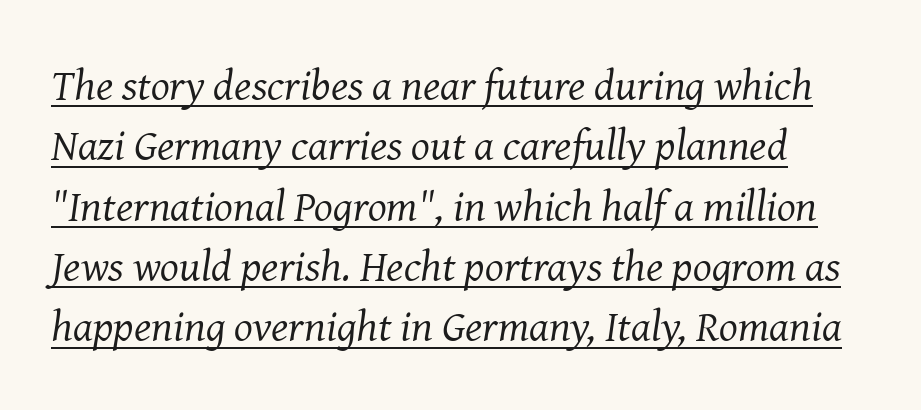
The image shows 44 px regular-weight serif type, italic (leaning right); set left-aligned, normal line spacing (1.37x), normal letter spacing, underlined; medium stroke contrast and a medium x-height.
